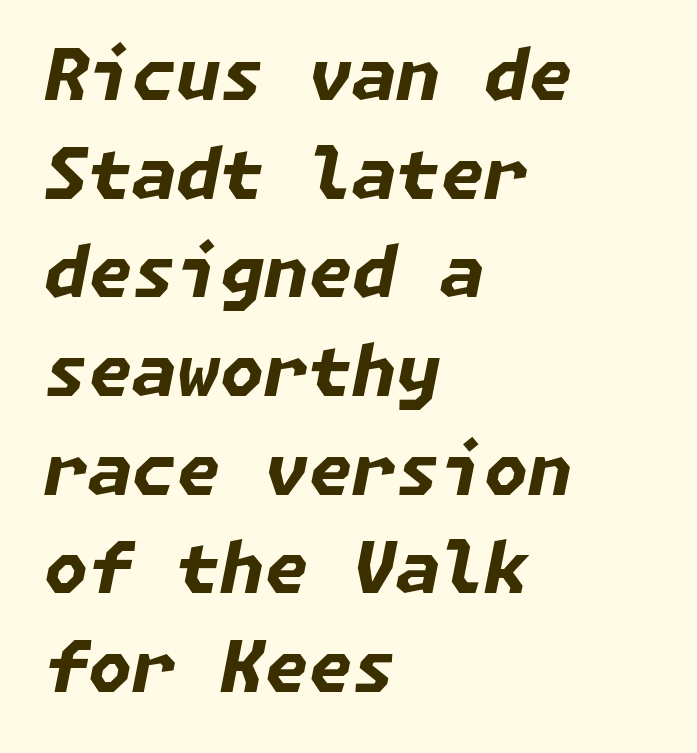
The image shows 71 px bold type, italic (leaning right); set left-aligned, normal line spacing (1.39x), normal letter spacing, not underlined; low stroke contrast and a medium x-height.
